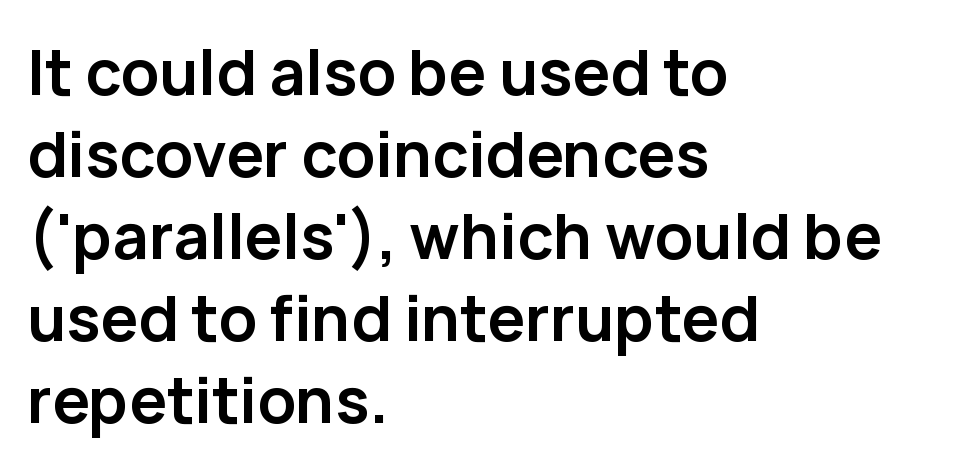
The gap between lines stays unmarked. One glance says typical: line gaps are just what's usual. The characters look thick and weighty, a clear bold. Nothing sits at the stroke ends, so this counts as sans-serif. Left-aligned paragraph, ragged on the right. These lines are rendered in a variable-pitch font.
